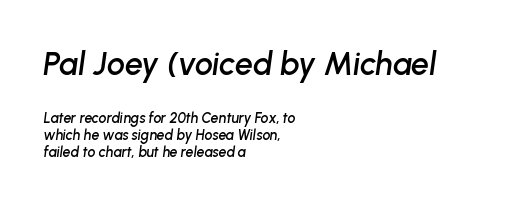
Nobody drew a line under any word here. Two sizes are in play, and the larger belongs to the first block. There's an unmistakable incline to the writing here. Is this a fixed-width face? No — the glyphs have proportional, varying widths. Between one letter and the next there's only the usual sliver of space. A classic flush-left, rag-right setting is used for this passage.
